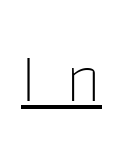
Q: Is the text bold? A: No.
Q: Is the text italic (slanted)? A: No, it is upright.
Q: Is the typeface a serif or a sans-serif typeface? A: Sans-serif.
Q: Is the text underlined? A: Yes.
Q: Is the spacing between letters normal or unusually wide? A: Unusually wide.
Q: Width (condensed, normal, or wide)? A: Normal.
Q: Stroke contrast? A: Low.
Q: x-height? A: Medium.
Q: Monospaced? A: No.
